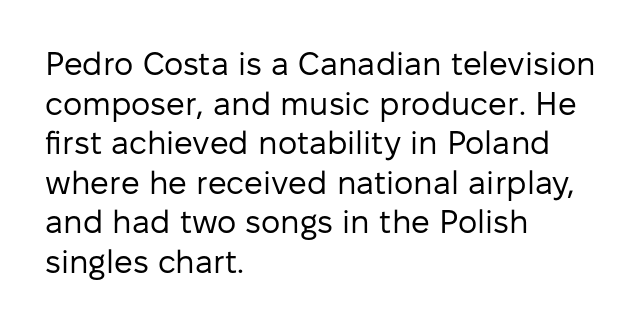
Spacing verdict: proportional, widths tailored to each character. Posture: vertical. Where is the straight margin? On the left. These glyphs show unthickened strokes, regular width or finer. Note: no serifs on the glyphs. Letters rest on an invisible, unmarked baseline.
